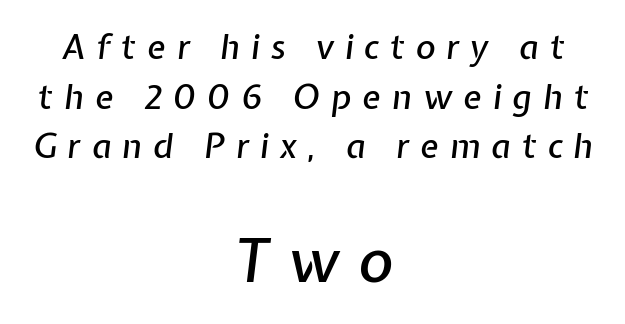
{"italic": "yes", "lean": "right", "slant_degrees": 7, "width": "normal", "stroke_contrast": "low", "x_height": "medium", "monospaced": "no", "underline": "no", "align": "center", "line_spacing": "normal", "line_spacing_ratio": 1.46, "letter_spacing": "wide", "letter_spacing_em": 0.32, "larger_block": "second", "size_ratio": 1.76, "glyph_px": 60}
